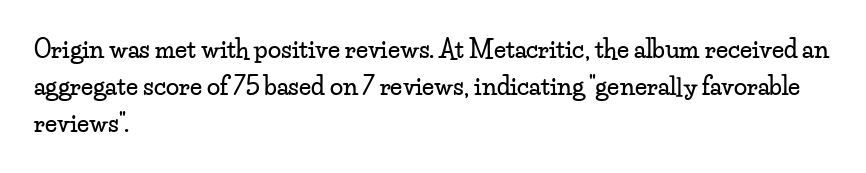
{"italic": "no", "underline": "no", "align": "left", "line_spacing": "normal", "line_spacing_ratio": 1.55, "letter_spacing": "normal", "letter_spacing_em": 0.0, "glyph_px": 24}
